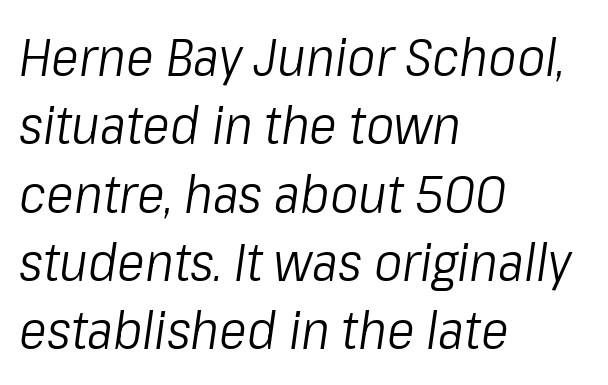
This sample uses plain, unmodified letter spacing. Unmarked baselines from the first word to the last. The letters advance in unequal steps, a hallmark of proportional type. Counters stay open thanks to moderate or lighter strokes. Each new line begins a customary step beneath the previous one. The passage shown leans; its letterforms are oblique.
